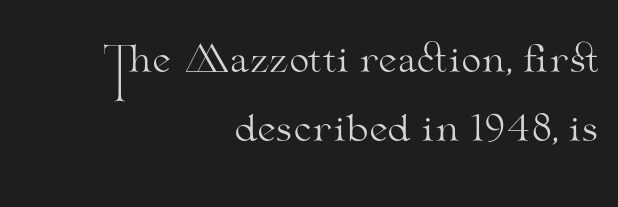
{"serif": "yes", "italic": "no", "bold": "no", "weight": "light", "width": "wide", "stroke_contrast": "medium", "x_height": "small", "monospaced": "no", "underline": "no", "align": "right", "line_spacing": "loose", "line_spacing_ratio": 1.92, "letter_spacing": "normal", "letter_spacing_em": 0.0, "glyph_px": 36}
